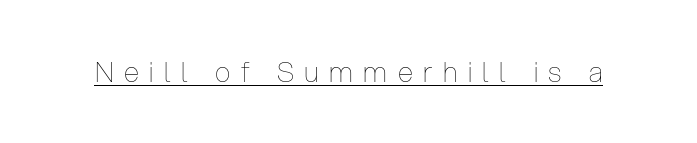
Q: Is the text bold? A: No.
Q: Is the text italic (slanted)? A: No, it is upright.
Q: Is the text underlined? A: Yes.
Q: Is the spacing between letters normal or unusually wide? A: Unusually wide.
Q: Width (condensed, normal, or wide)? A: Condensed.
Q: Stroke contrast? A: Low.
Q: x-height? A: Medium.
Q: Monospaced? A: No.
